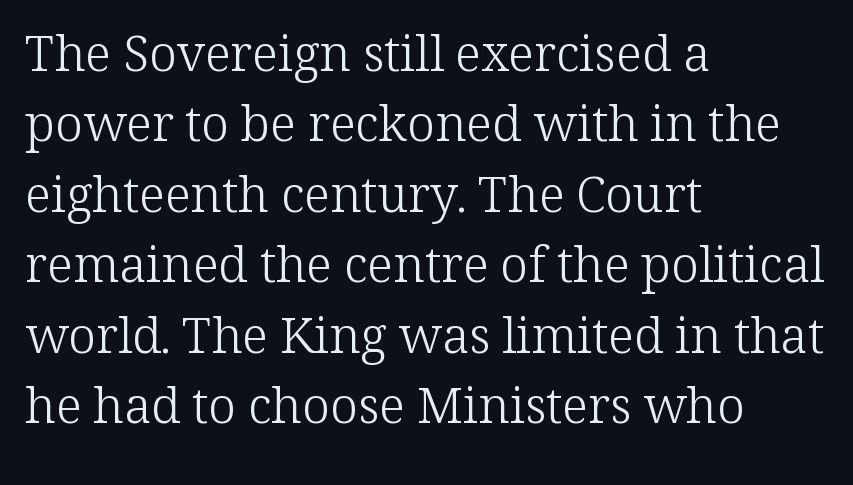
Baseline-to-baseline distance is the conventional proportion of letter height. Teacher's note: observe the even left margin — that is flush-left alignment. Font category for this specimen: serif. Underline: absent. The letters advance in unequal steps, a hallmark of proportional type.
